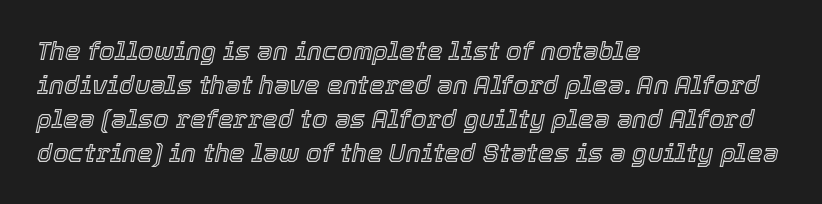
The specimen omits any rule beneath the text block's lines. The gaps between neighbouring characters are ordinary and unremarkable. Successive baselines arrive at the customary interval. A typesetter would mark this as italic. The setting favours the left margin, as ordinary paragraphs usually do.
